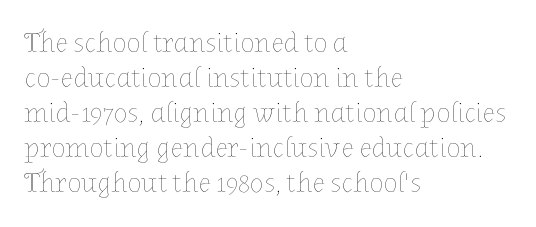
{"italic": "no", "bold": "no", "weight": "thin", "width": "normal", "stroke_contrast": "low", "x_height": "medium", "monospaced": "no", "underline": "no", "align": "left", "line_spacing_ratio": 1.21, "letter_spacing": "normal", "letter_spacing_em": 0.0, "glyph_px": 29}
